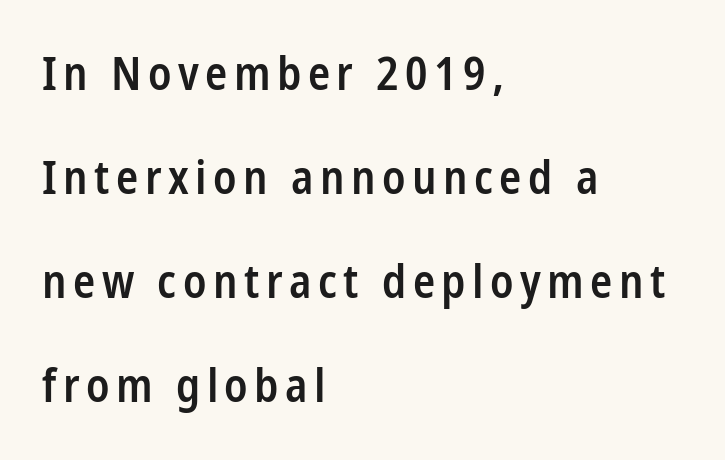
Q: Is the text bold? A: Semi-bold.
Q: Is the text italic (slanted)? A: No, it is upright.
Q: Is the typeface a serif or a sans-serif typeface? A: Sans-serif.
Q: Is the text underlined? A: No.
Q: How is the paragraph aligned? A: Left-aligned.
Q: Is the spacing between lines tight, normal or loose? A: Loose.
Q: Width (condensed, normal, or wide)? A: Condensed.
Q: Stroke contrast? A: Low.
Q: x-height? A: Medium.
Q: Monospaced? A: No.
